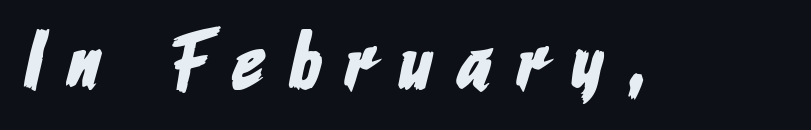
In terms of letterspacing, this is a distinctly airy, spread setting. Nope, no serifs anywhere on these letters. Proportional: the letters do not fall into vertical columns. Letters rest on an invisible, unmarked baseline.
